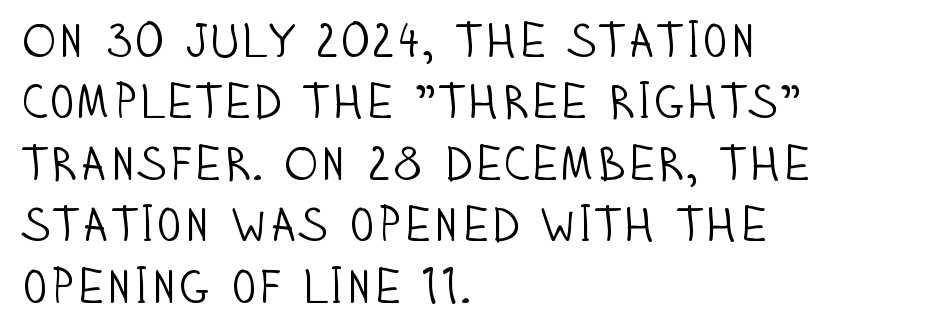
The foot of each line stays bare and open. The letterforms sit at book weight or below. The face used here is proportionally spaced, like ordinary book or web type. Leading: standard.
